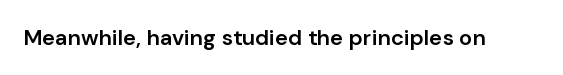
There is no visible air inserted between adjacent glyphs. The characters look somewhat weighty, a semibold short of true bold. Check the space under the baseline: it is left empty. Ascenders rise straight up at ninety degrees.
